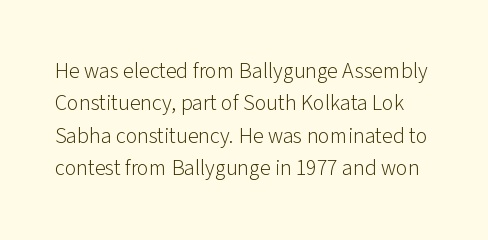
{"italic": "no", "bold": "no", "underline": "no", "line_spacing": "normal", "line_spacing_ratio": 1.47, "letter_spacing": "normal", "letter_spacing_em": 0.0, "glyph_px": 22}
